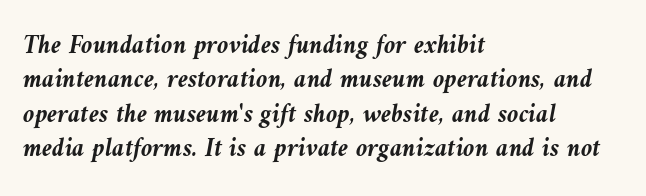
{"italic": "yes", "lean": "left", "slant_degrees": 9, "bold": "yes", "underline": "no", "align": "left", "line_spacing": "normal", "line_spacing_ratio": 1.32, "letter_spacing": "normal", "letter_spacing_em": 0.0, "glyph_px": 26}
